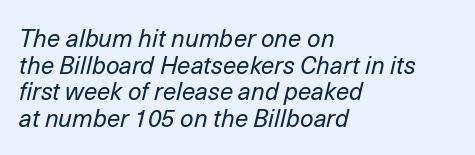
The image shows 24 px text type, italic (leaning right); set left-aligned, tight line spacing (1.11x), normal letter spacing, not underlined.
